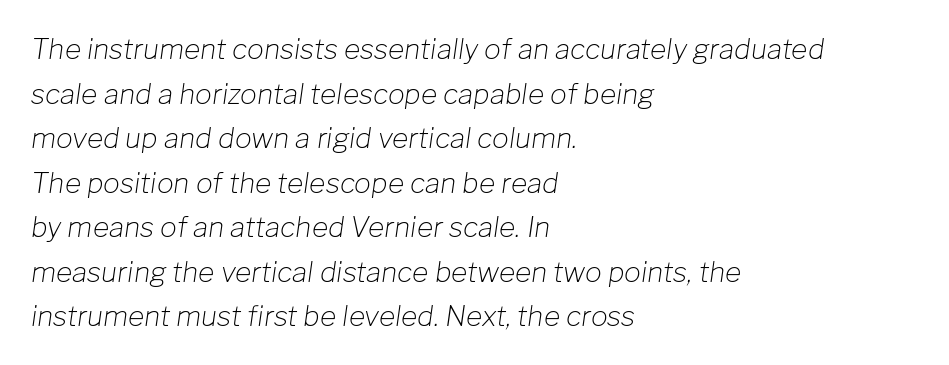
The image shows 28 px light type, italic (leaning right); set left-aligned, normal line spacing (1.59x), normal letter spacing, not underlined; low stroke contrast and a medium x-height.
